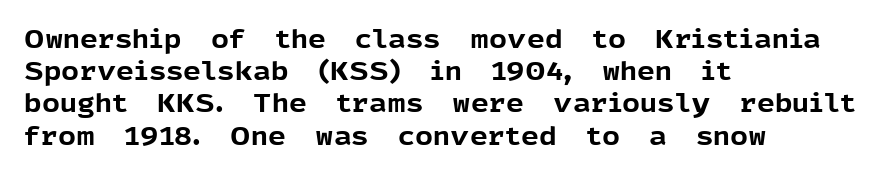
Q: Is the text bold? A: Yes.
Q: Is the text italic (slanted)? A: No, it is upright.
Q: Is the text underlined? A: No.
Q: How is the paragraph aligned? A: Left-aligned.
Q: Is the spacing between letters normal or unusually wide? A: Normal.
Q: Is the spacing between lines tight, normal or loose? A: Normal.
